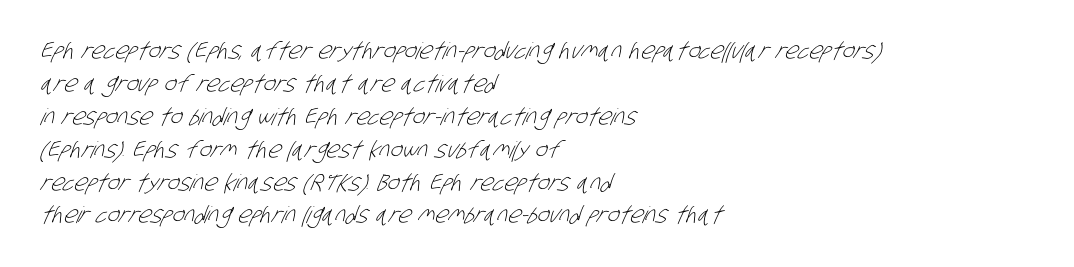
Nobody drew a line under any word here. No letter is thick-stroked: the sample isn't bold. The text block is weighted toward the left margin, trailing off unevenly rightward. Tracking value appears to be zero — textbook default spacing. These lines sit exactly where default settings would place them.
